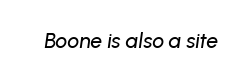
{"italic": "yes", "lean": "right", "slant_degrees": 8, "underline": "no", "letter_spacing": "normal", "letter_spacing_em": 0.0, "glyph_px": 21}
